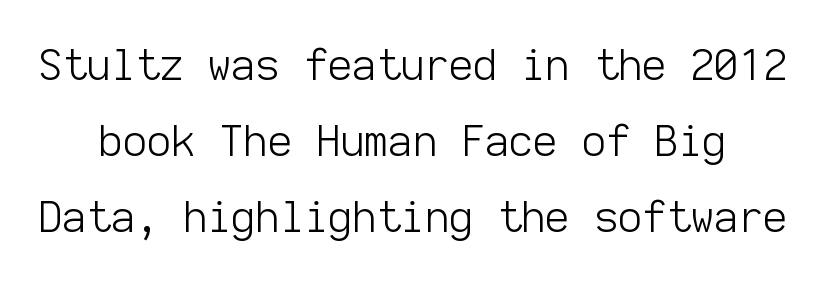
Note the uniform advance width — an 'i' takes as much space as an 'm'. The zone under the glyphs is completely vacant. What kind of face is this? One without serifs — a sans. Honestly, the letter spacing is just normal — you wouldn't notice it.
